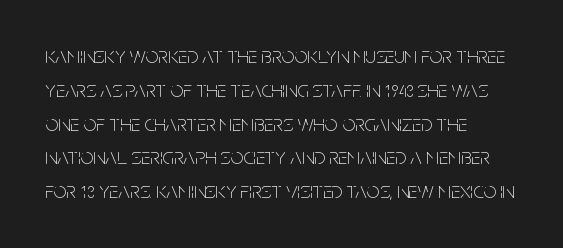
The image shows 23 px text type, upright; set left-aligned, normal line spacing (1.47x), normal letter spacing, not underlined.
